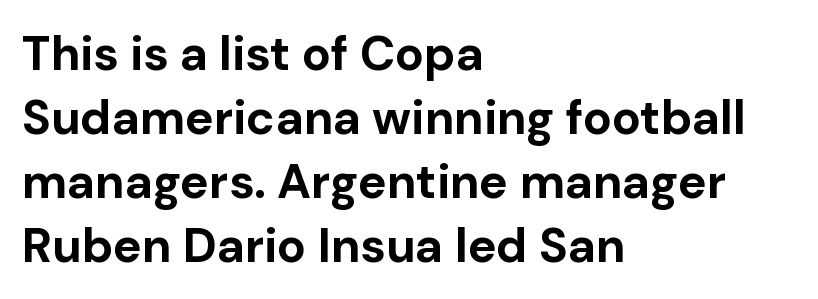
Q: Is the text bold? A: Yes.
Q: Is the text italic (slanted)? A: No, it is upright.
Q: Is the typeface a serif or a sans-serif typeface? A: Sans-serif.
Q: Is the text underlined? A: No.
Q: How is the paragraph aligned? A: Left-aligned.
Q: Is the spacing between letters normal or unusually wide? A: Normal.
Q: Is the spacing between lines tight, normal or loose? A: Normal.
Q: Width (condensed, normal, or wide)? A: Normal.
Q: Stroke contrast? A: Low.
Q: x-height? A: Medium.
Q: Monospaced? A: No.
